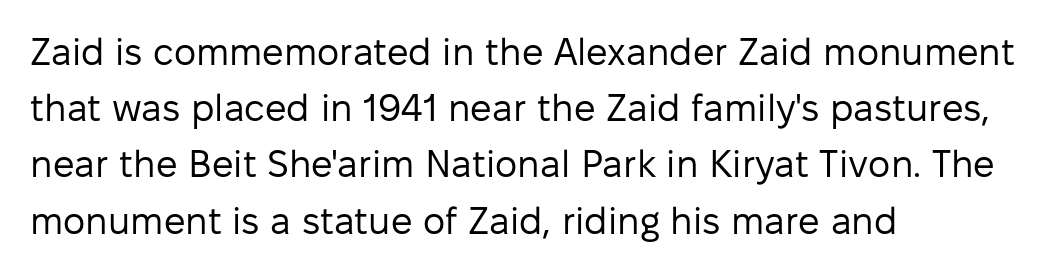
The image shows 38 px regular-weight sans-serif type, upright; set left-aligned, normal line spacing (1.48x), normal letter spacing, not underlined; low stroke contrast and a medium x-height.
